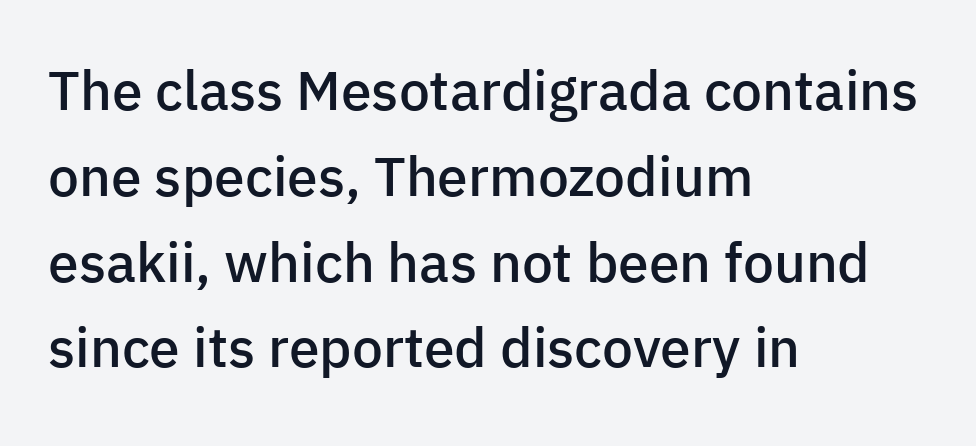
The image shows 55 px semibold sans-serif type, upright; set left-aligned, normal line spacing (1.56x), normal letter spacing, not underlined; low stroke contrast and a medium x-height.
